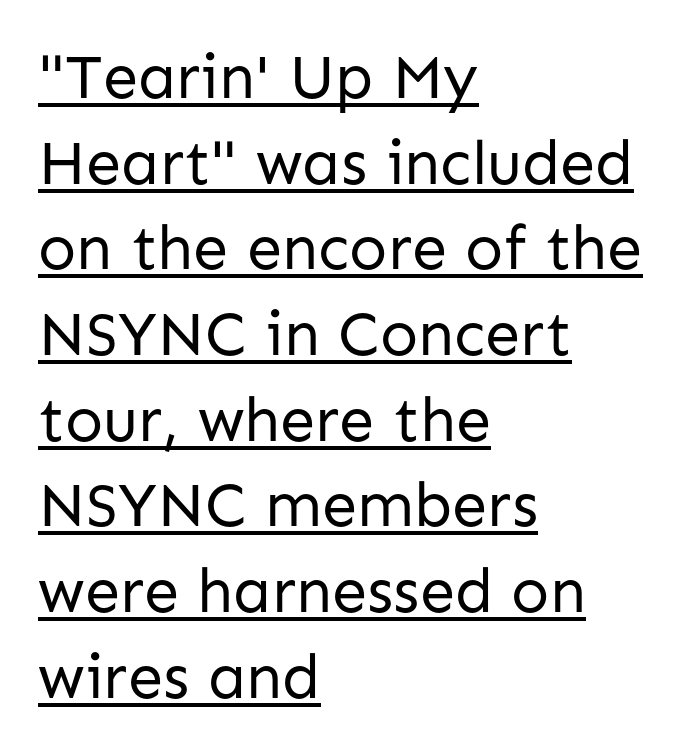
The image shows 63 px regular-weight sans-serif type, upright; set left-aligned, normal line spacing (1.36x), normal letter spacing, underlined; low stroke contrast and a medium x-height.
